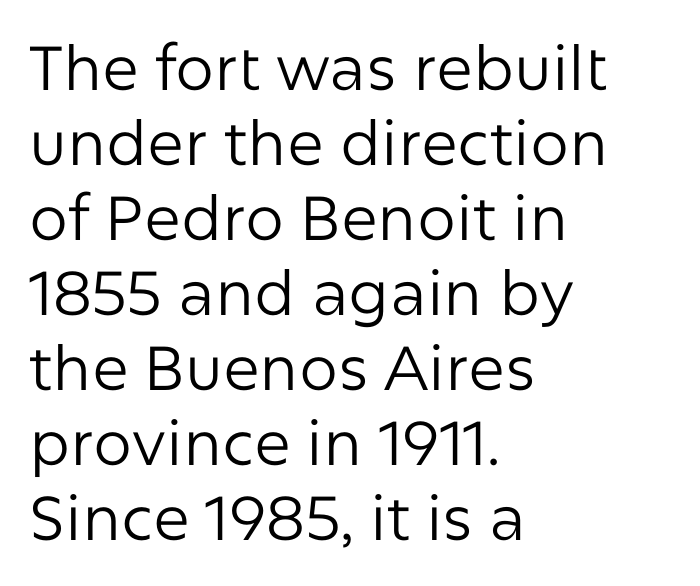
{"serif": "no", "italic": "no", "bold": "no", "weight": "regular", "width": "normal", "stroke_contrast": "low", "x_height": "medium", "monospaced": "no", "underline": "no", "align": "left", "line_spacing_ratio": 1.21, "letter_spacing": "normal", "letter_spacing_em": 0.0, "glyph_px": 62}
